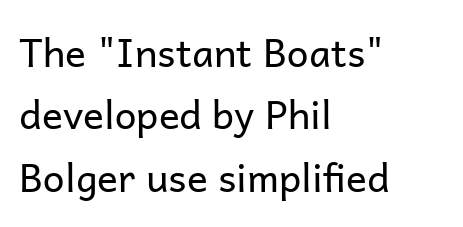
The image shows 39 px regular-weight sans-serif type, upright; set left-aligned, normal line spacing (1.6x), normal letter spacing, not underlined; low stroke contrast and a medium x-height.
